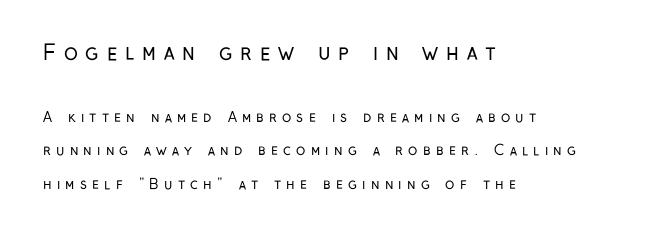
{"italic": "no", "bold": "no", "underline": "no", "align": "left", "line_spacing": "loose", "line_spacing_ratio": 2.39, "letter_spacing": "wide", "letter_spacing_em": 0.37, "larger_block": "first", "size_ratio": 1.5, "glyph_px": 21}
